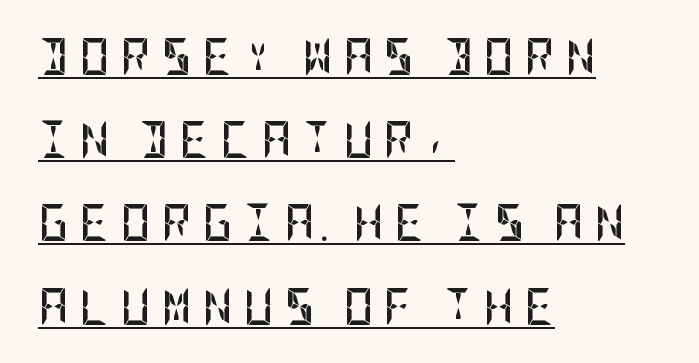
{"serif": "no", "italic": "no", "bold": "yes", "weight": "semibold", "width": "condensed", "stroke_contrast": "low", "x_height": "large", "underline": "yes", "align": "left", "line_spacing": "loose", "line_spacing_ratio": 2.25, "letter_spacing": "wide", "letter_spacing_em": 0.29, "glyph_px": 37}
